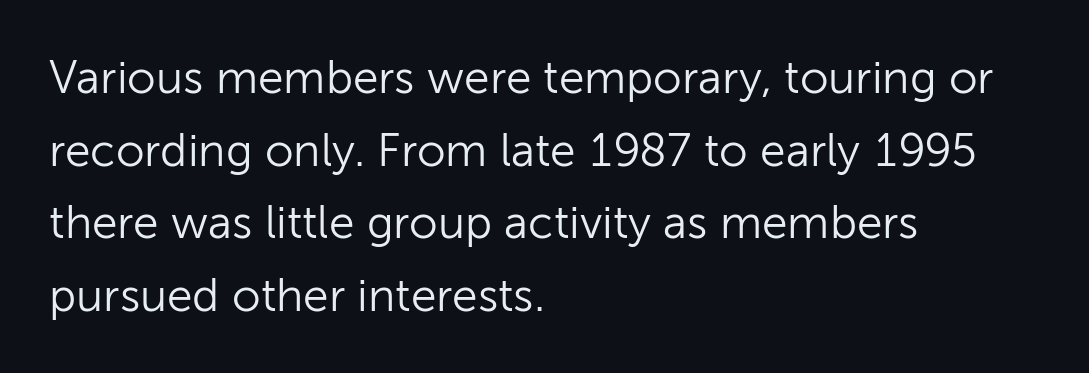
{"serif": "no", "italic": "no", "bold": "no", "weight": "light", "width": "normal", "stroke_contrast": "low", "x_height": "medium", "monospaced": "no", "underline": "no", "align": "left", "line_spacing": "normal", "line_spacing_ratio": 1.58, "letter_spacing": "normal", "letter_spacing_em": 0.0, "glyph_px": 46}
